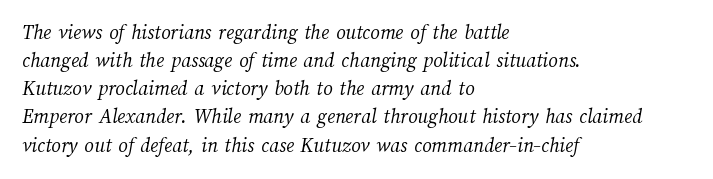
The image shows 21 px text type; set left-aligned, normal line spacing (1.34x), normal letter spacing, not underlined.
